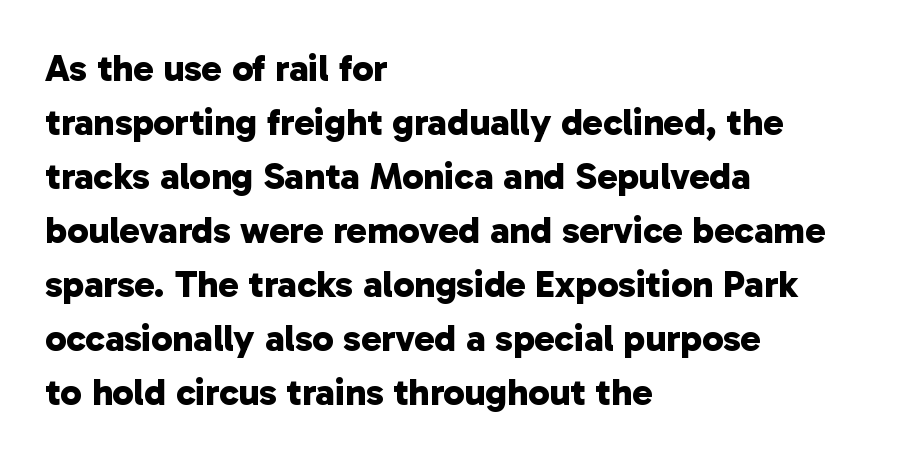
The rendering shows plain stroke endings on the letterforms — a sans-serif design. The line texture is even and compact thanks to regular tracking. I'd describe the lettering as bold — thick and assertive. Baseline-to-baseline distance is the conventional proportion of letter height. The rendering anchors every line to the left-hand side.
